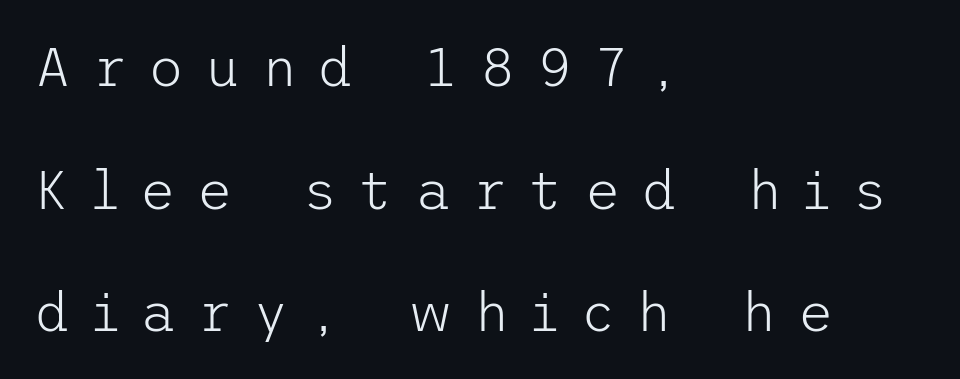
Q: Is the text bold? A: No.
Q: Is the text italic (slanted)? A: No, it is upright.
Q: Is the typeface a serif or a sans-serif typeface? A: Sans-serif.
Q: Is the text underlined? A: No.
Q: How is the paragraph aligned? A: Left-aligned.
Q: Is the spacing between letters normal or unusually wide? A: Unusually wide.
Q: Is the spacing between lines tight, normal or loose? A: Loose.
Q: Width (condensed, normal, or wide)? A: Normal.
Q: Stroke contrast? A: Low.
Q: x-height? A: Medium.
